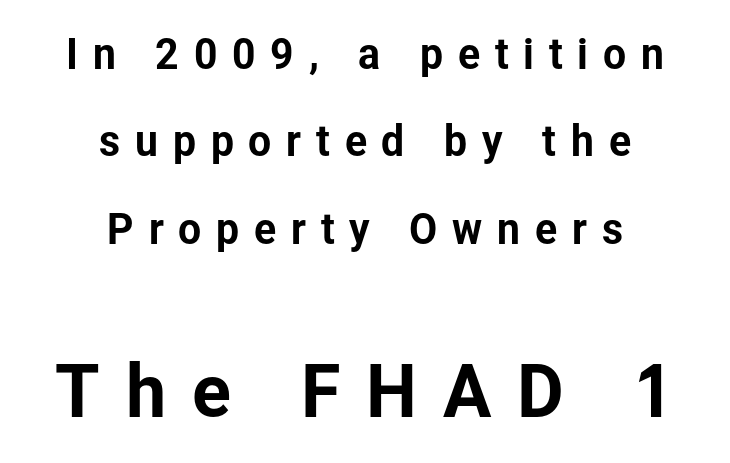
The image shows 72 px sans-serif type, upright; set centered, loose line spacing (2.13x), unusually wide letter spacing (+0.36 em), not underlined; the second (bottom) block is 1.76x larger; low stroke contrast and a medium x-height.
